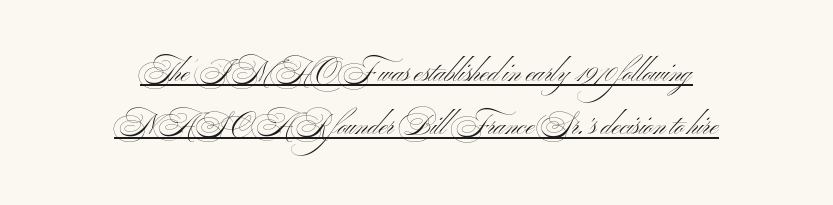
The image shows 28 px light, wide sans-serif type; set centered, line spacing 1.88x, normal letter spacing, underlined; medium stroke contrast and a small x-height.
